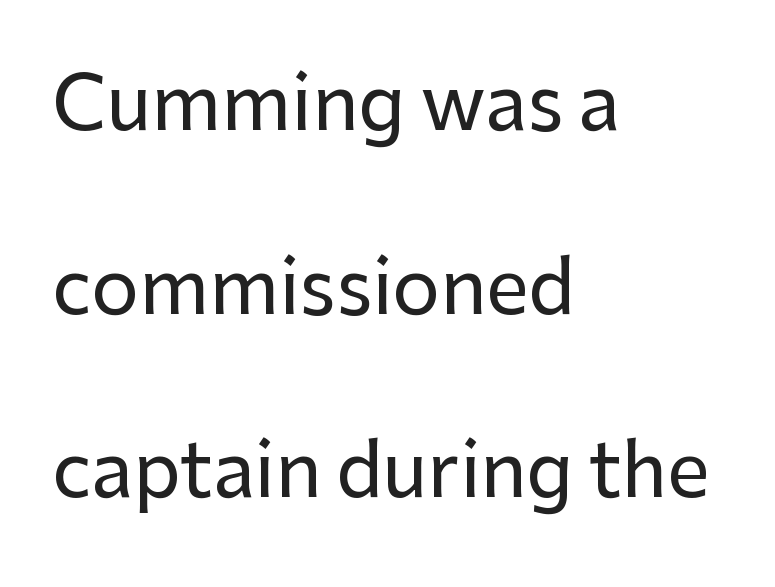
Successive baselines arrive slowly, with a big drop between each. Tracking here is standard; glyphs follow each other at the usual distance. A typesetter would call this proportional, since set widths differ per character. The rag falls on the right side of this text block. What kind of face is this? One without serifs — a sans.
